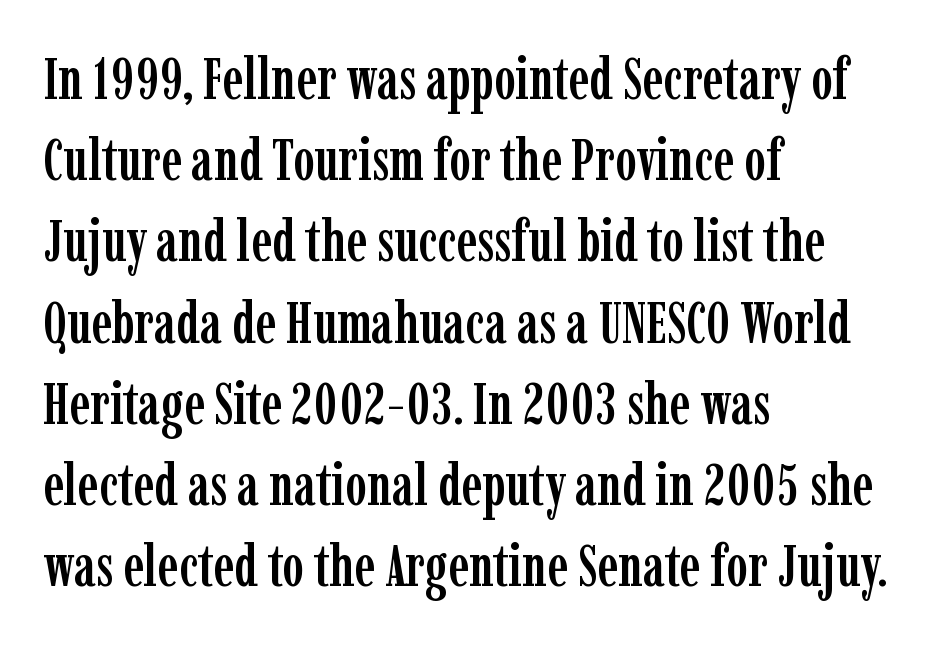
Q: Is the text italic (slanted)? A: No, it is upright.
Q: Is the typeface a serif or a sans-serif typeface? A: Serif.
Q: Is the text underlined? A: No.
Q: How is the paragraph aligned? A: Left-aligned.
Q: Is the spacing between letters normal or unusually wide? A: Normal.
Q: Is the spacing between lines tight, normal or loose? A: Normal.
Q: Width (condensed, normal, or wide)? A: Condensed.
Q: Stroke contrast? A: Low.
Q: x-height? A: Medium.
Q: Monospaced? A: No.
